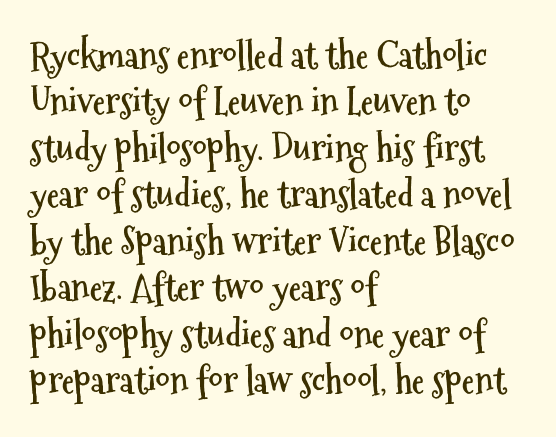
Q: Is the text bold? A: Yes.
Q: Is the text italic (slanted)? A: No, it is upright.
Q: Is the typeface a serif or a sans-serif typeface? A: Sans-serif.
Q: Is the text underlined? A: No.
Q: How is the paragraph aligned? A: Left-aligned.
Q: Is the spacing between letters normal or unusually wide? A: Normal.
Q: Is the spacing between lines tight, normal or loose? A: Normal.
Q: Width (condensed, normal, or wide)? A: Condensed.
Q: Stroke contrast? A: Medium.
Q: x-height? A: Medium.
Q: Monospaced? A: No.
